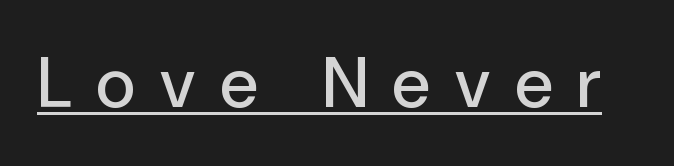
This sample uses an upright cut, with every glyph sitting square on the baseline. Looks like regular typesetting: each glyph gets only the width it needs. There is plenty of visible air inserted between adjacent glyphs. Note: no serifs on the glyphs. Each line of the rendering has a horizontal stroke beneath the glyphs.
